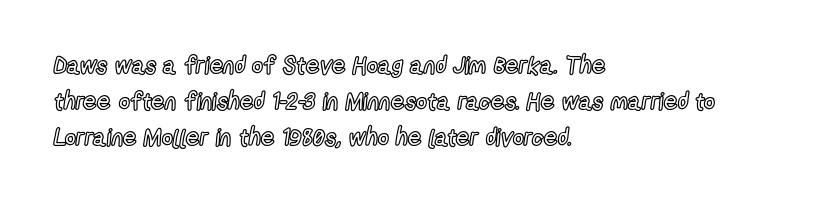
Q: Is the text italic (slanted)? A: Yes.
Q: Is the text underlined? A: No.
Q: How is the paragraph aligned? A: Left-aligned.
Q: Is the spacing between letters normal or unusually wide? A: Normal.
Q: Is the spacing between lines tight, normal or loose? A: Normal.
